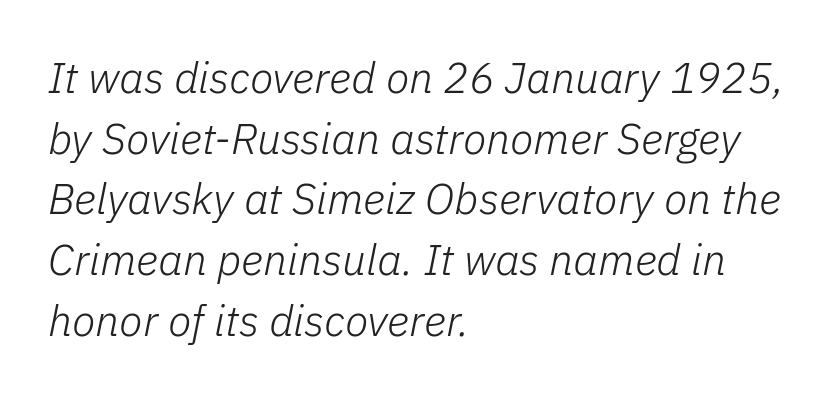
The image shows 43 px light type, italic (leaning right); set left-aligned, normal line spacing (1.41x), normal letter spacing, not underlined; low stroke contrast and a medium x-height.
